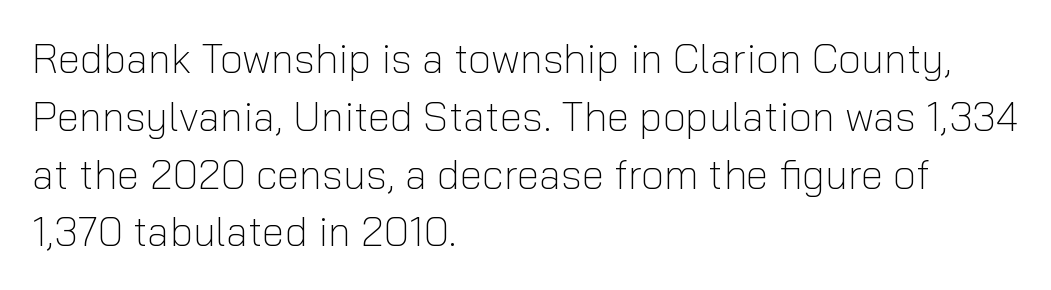
The image shows 41 px light sans-serif type, upright; set left-aligned, normal line spacing (1.41x), normal letter spacing, not underlined; low stroke contrast and a medium x-height.
